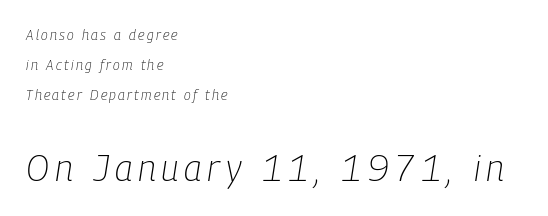
Q: Is the text bold? A: No.
Q: Is the text italic (slanted)? A: Yes, it leans right by about 9 degrees.
Q: Is the text underlined? A: No.
Q: How is the paragraph aligned? A: Left-aligned.
Q: Is the spacing between lines tight, normal or loose? A: Loose.
Q: Which block of text is set in a larger size, the first (top) or the second (bottom)? A: The second (bottom) one.
Q: Width (condensed, normal, or wide)? A: Condensed.
Q: Stroke contrast? A: Low.
Q: x-height? A: Medium.
Q: Monospaced? A: No.
